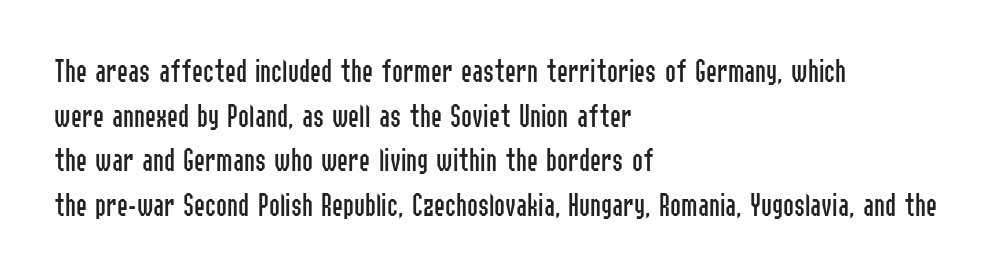
Q: Is the text bold? A: No.
Q: Is the text italic (slanted)? A: No, it is upright.
Q: Is the typeface a serif or a sans-serif typeface? A: Sans-serif.
Q: Is the text underlined? A: No.
Q: How is the paragraph aligned? A: Left-aligned.
Q: Is the spacing between letters normal or unusually wide? A: Normal.
Q: Is the spacing between lines tight, normal or loose? A: Normal.
Q: Width (condensed, normal, or wide)? A: Condensed.
Q: Stroke contrast? A: Low.
Q: x-height? A: Medium.
Q: Monospaced? A: No.
